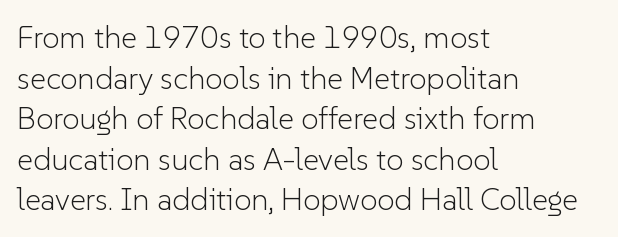
To sum up the face: it is a sans, with no serifs. Tracking value appears to be zero — textbook default spacing. Unbolded letterforms with no extra heft. Here the designer chose a conventional face with non-uniform glyph widths.
